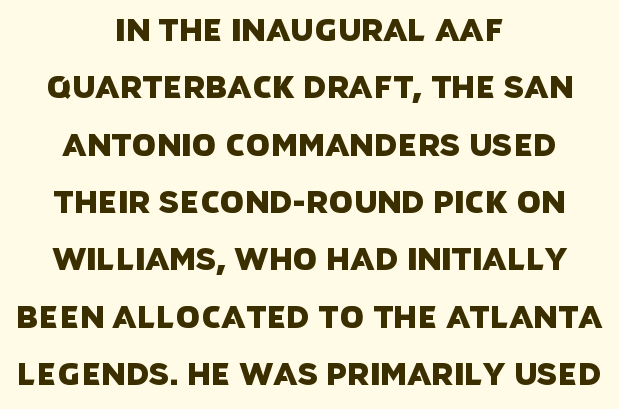
The compositor balanced each line on the midline. A typesetter would call this proportional, since set widths differ per character. Unmarked baselines from the first word to the last. Nobody touched the tracking dial on this one.
